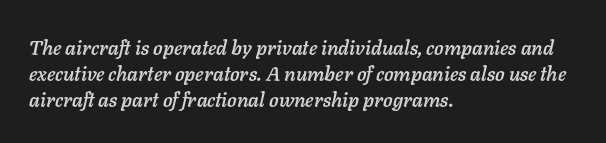
In terms of leading, this rendering sits right in the middle. No word sits above an underline. This sample uses an oblique cut, with every glyph tilted off the vertical. All the whitespace from short lines collects on the right. The line texture is even and compact thanks to regular tracking.
